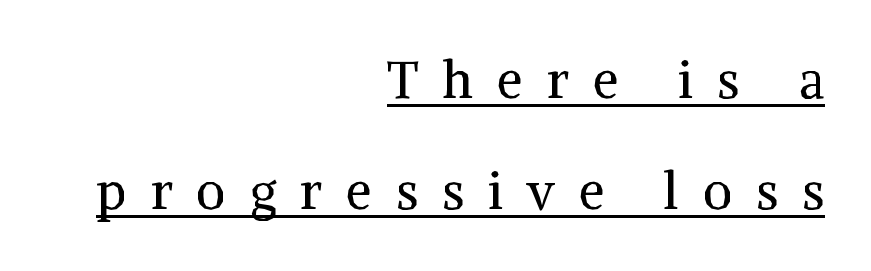
This rendering widens character spacing well past its baseline value. Each letter keeps its own natural width here, so spacing adapts to shape. These glyphs show unthickened strokes, regular width or finer. Teacher's note: observe the even right margin — that is flush-right alignment. Honestly, the rows look like they've been pulled way apart. In designer terms, the underline attribute is active on this setting.
